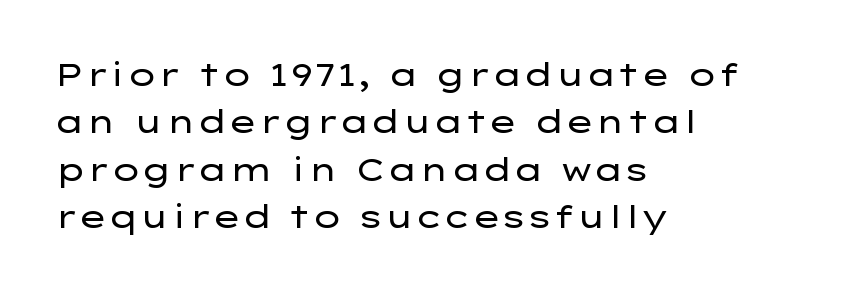
Q: Is the text bold? A: No.
Q: Is the text italic (slanted)? A: No, it is upright.
Q: Is the typeface a serif or a sans-serif typeface? A: Sans-serif.
Q: Is the text underlined? A: No.
Q: How is the paragraph aligned? A: Left-aligned.
Q: Is the spacing between letters normal or unusually wide? A: Normal.
Q: Is the spacing between lines tight, normal or loose? A: Normal.
Q: Width (condensed, normal, or wide)? A: Wide.
Q: Stroke contrast? A: Low.
Q: x-height? A: Medium.
Q: Monospaced? A: No.
